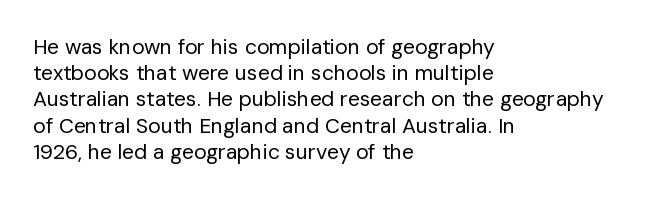
{"italic": "no", "bold": "no", "underline": "no", "align": "left", "line_spacing": "normal", "line_spacing_ratio": 1.25, "letter_spacing": "normal", "letter_spacing_em": 0.0, "glyph_px": 21}
